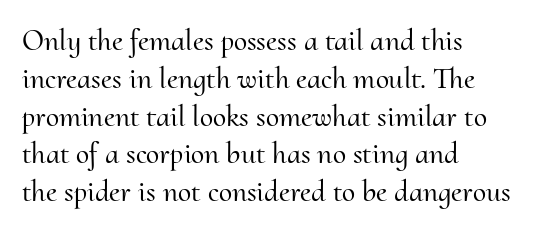
{"serif": "yes", "italic": "no", "width": "normal", "stroke_contrast": "medium", "x_height": "small", "monospaced": "no", "underline": "no", "align": "left", "line_spacing": "normal", "line_spacing_ratio": 1.26, "letter_spacing": "normal", "letter_spacing_em": 0.0, "glyph_px": 30}
